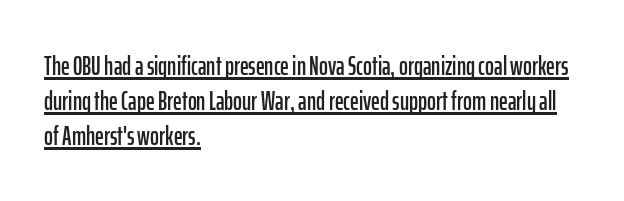
{"italic": "no", "underline": "yes", "align": "left", "line_spacing": "normal", "line_spacing_ratio": 1.29, "letter_spacing": "normal", "letter_spacing_em": 0.0, "glyph_px": 27}
